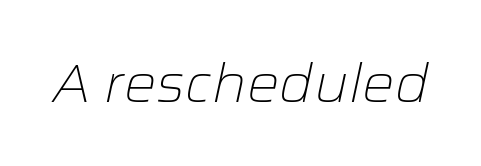
Q: Is the text bold? A: No.
Q: Is the text italic (slanted)? A: Yes, it leans right by about 12 degrees.
Q: Is the text underlined? A: No.
Q: Is the spacing between letters normal or unusually wide? A: Normal.
Q: Width (condensed, normal, or wide)? A: Normal.
Q: Stroke contrast? A: Low.
Q: x-height? A: Medium.
Q: Monospaced? A: No.
